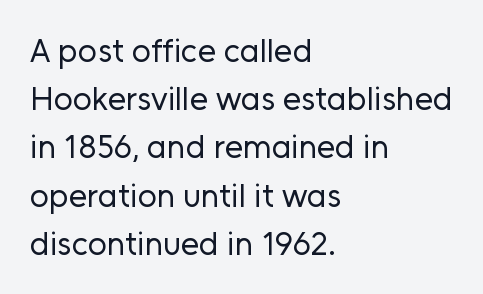
{"serif": "no", "italic": "no", "bold": "no", "weight": "regular", "width": "normal", "stroke_contrast": "low", "x_height": "medium", "monospaced": "no", "underline": "no", "align": "left", "line_spacing": "normal", "line_spacing_ratio": 1.46, "letter_spacing": "normal", "letter_spacing_em": 0.0, "glyph_px": 33}
